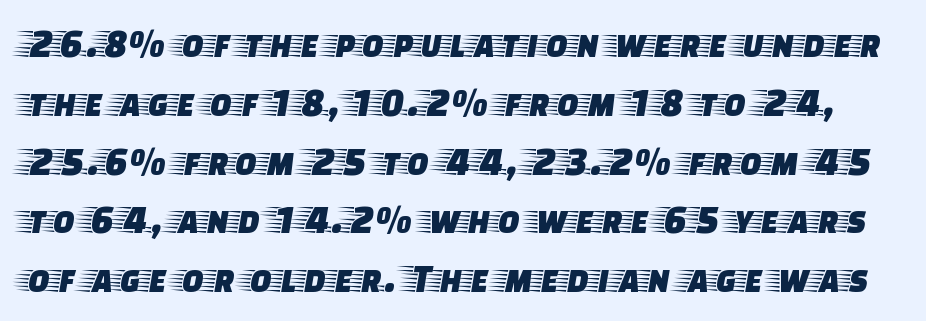
{"serif": "yes", "width": "wide", "stroke_contrast": "low", "x_height": "large", "monospaced": "no", "underline": "no", "line_spacing": "normal", "line_spacing_ratio": 1.47, "letter_spacing": "normal", "letter_spacing_em": 0.0, "glyph_px": 40}
